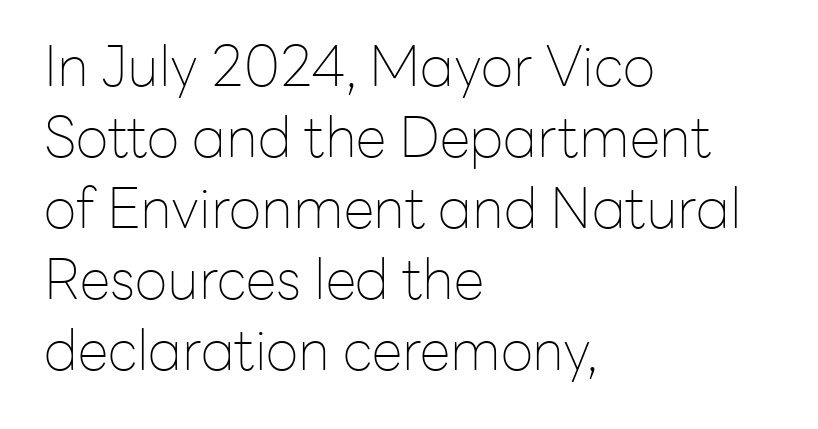
The ragged edge is on the right, which tells us the setting is flush left. The face used here is proportionally spaced, like ordinary book or web type. Baseline-to-baseline distance is the conventional proportion of letter height. Do the letters lean? They stand straight. Plain, unruled lines of type.
